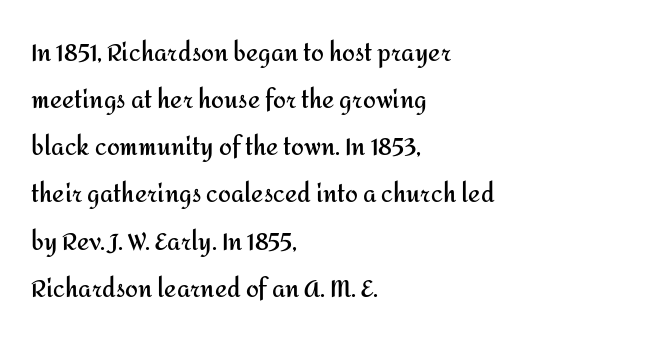
The image shows 23 px bold type, upright; set left-aligned, loose line spacing (2.05x), normal letter spacing, not underlined.
